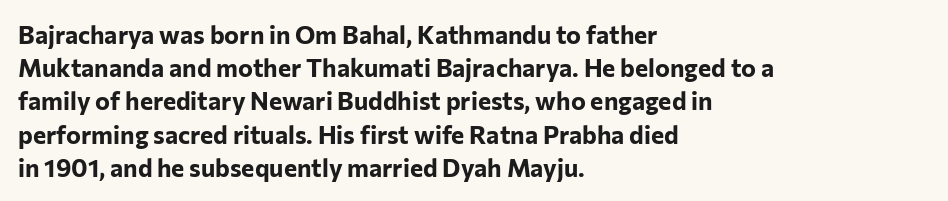
Q: Is the text bold? A: Yes.
Q: Is the text italic (slanted)? A: No, it is upright.
Q: Is the text underlined? A: No.
Q: How is the paragraph aligned? A: Left-aligned.
Q: Is the spacing between letters normal or unusually wide? A: Normal.
Q: Is the spacing between lines tight, normal or loose? A: Normal.
